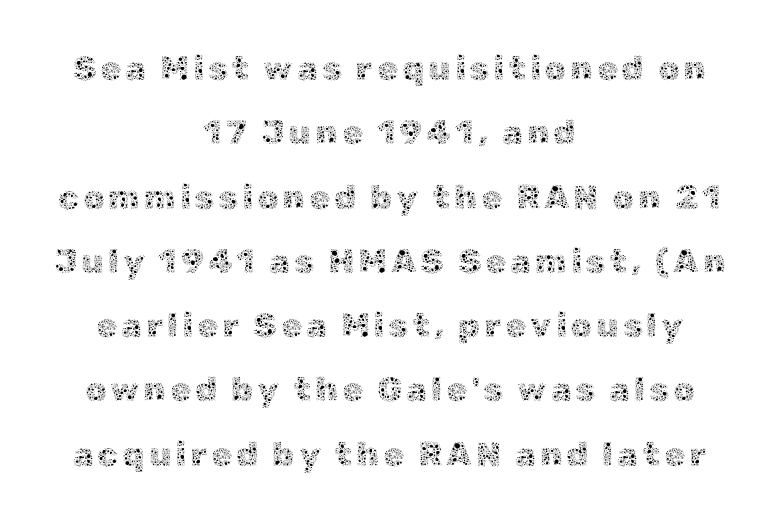
The image shows 34 px thin type, upright; set centered, line spacing 1.89x, not underlined; a medium x-height.
